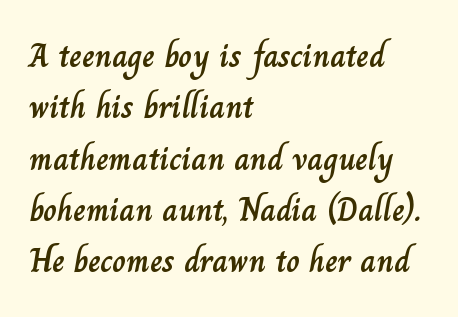
Q: Is the text italic (slanted)? A: Yes.
Q: Is the text underlined? A: No.
Q: How is the paragraph aligned? A: Left-aligned.
Q: Is the spacing between letters normal or unusually wide? A: Normal.
Q: Is the spacing between lines tight, normal or loose? A: Normal.
Q: Width (condensed, normal, or wide)? A: Normal.
Q: Stroke contrast? A: Low.
Q: x-height? A: Small.
Q: Monospaced? A: No.
